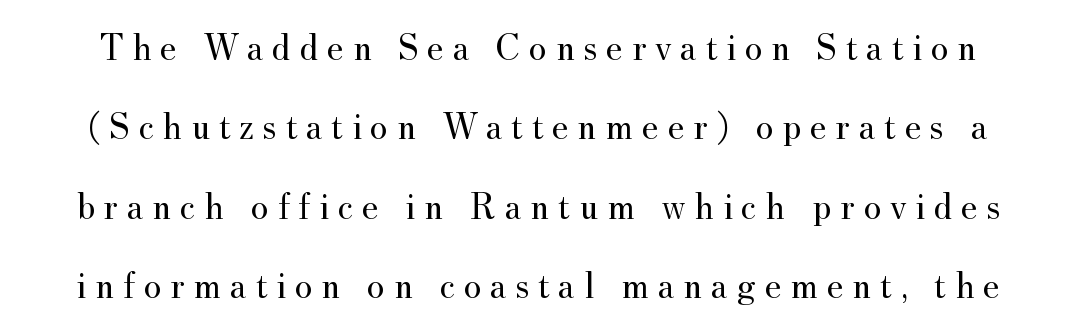
Q: Is the text bold? A: No.
Q: Is the text italic (slanted)? A: No, it is upright.
Q: Is the typeface a serif or a sans-serif typeface? A: Serif.
Q: Is the text underlined? A: No.
Q: Is the spacing between letters normal or unusually wide? A: Unusually wide.
Q: Is the spacing between lines tight, normal or loose? A: Loose.
Q: Width (condensed, normal, or wide)? A: Normal.
Q: Stroke contrast? A: Medium.
Q: x-height? A: Small.
Q: Monospaced? A: No.
